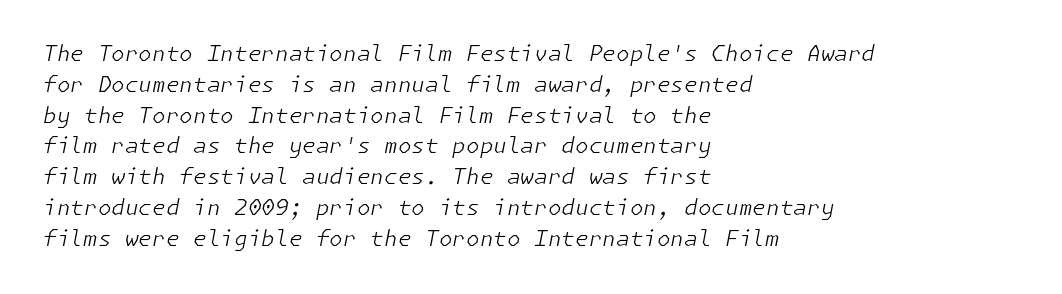
Compared with a centered layout, this one pins lines to the left instead. Stem width sits at or under what a default text font uses. Observe the ordinary spacing: letters are neighbours, not strangers. Horizontal bands of white between lines are of average thickness.
